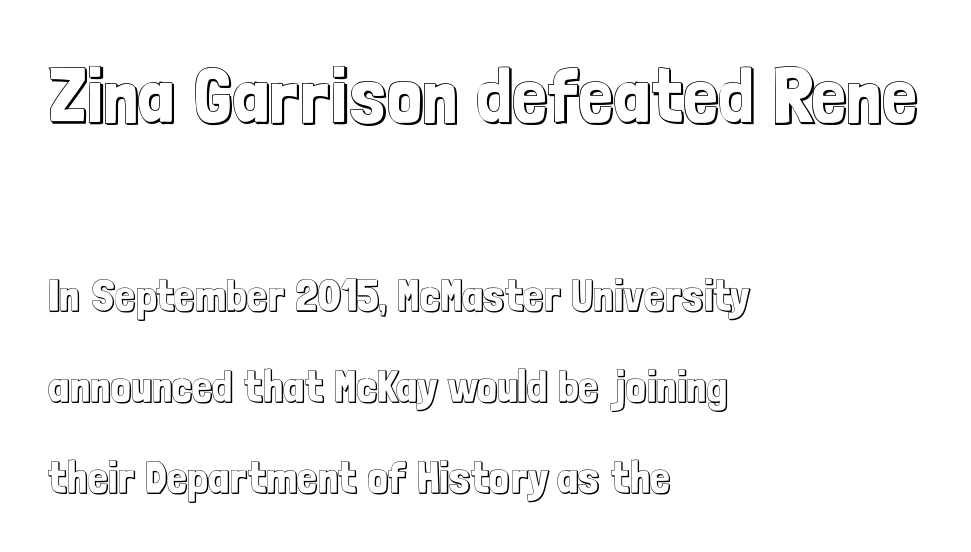
The image shows 78 px condensed type, upright; set left-aligned, loose line spacing (2.02x), normal letter spacing, not underlined; the first (top) block is 1.73x larger; a medium x-height.
